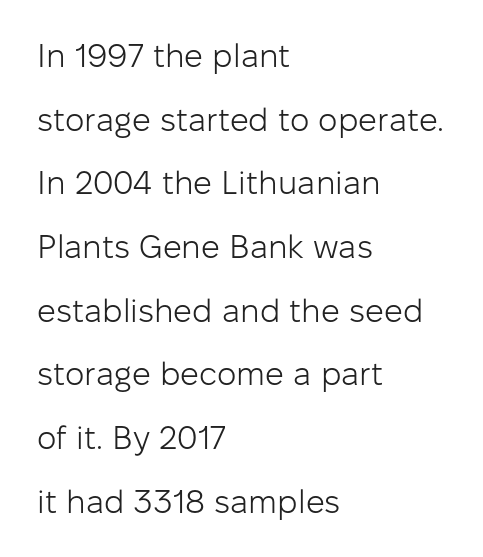
In terms of leading, this rendering errs on the spacious side. The typography opts for an upright posture over an oblique one. The font sits on the lighter half of the weight spectrum, regular included. The passage shown is typed in a proportional face where columns would drift.
